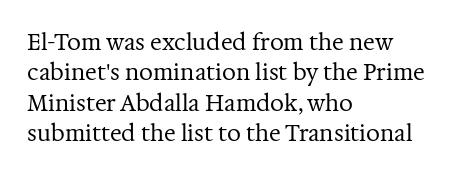
{"italic": "no", "bold": "no", "underline": "no", "align": "left", "line_spacing": "normal", "line_spacing_ratio": 1.38, "letter_spacing": "normal", "letter_spacing_em": 0.0, "glyph_px": 22}
